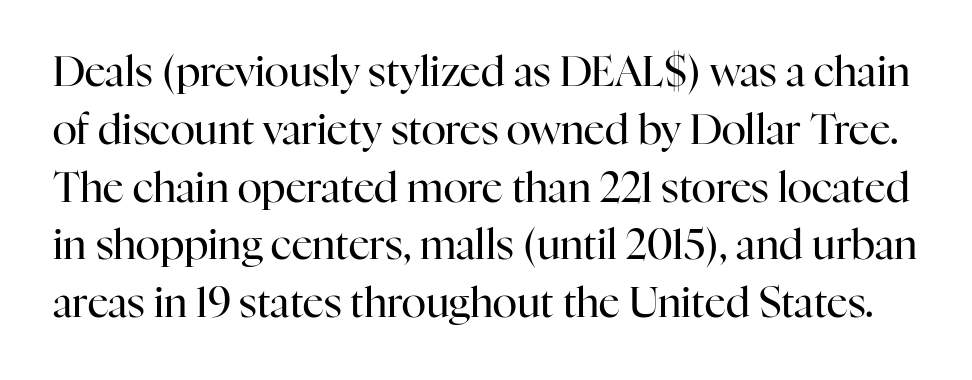
Font category for this specimen: serif. Leading matches the norm, producing a regular column. The gap between lines stays unmarked. It's the straight-up-and-down kind of type. Varying glyph widths throughout — classic text-font behaviour. The strokes are not fattened; the text isn't bold.
